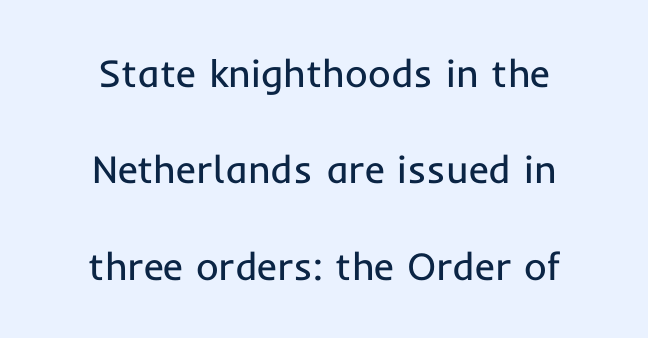
Whoever set this chose breathing room over compactness in the vertical rhythm. Check under the words: just untouched page. The rendering positions every line midway between the sides. Designer's note — italics off, roman on.
